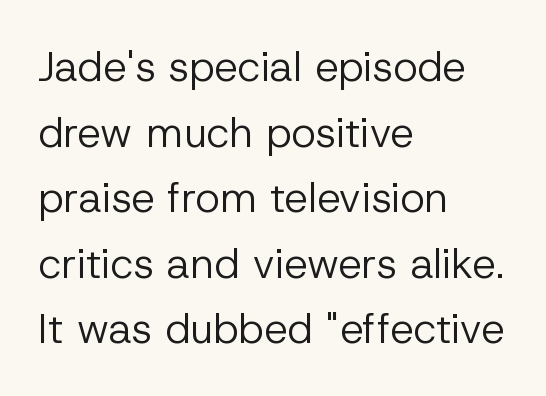
Q: Is the text bold? A: No.
Q: Is the text italic (slanted)? A: No, it is upright.
Q: Is the typeface a serif or a sans-serif typeface? A: Sans-serif.
Q: Is the text underlined? A: No.
Q: How is the paragraph aligned? A: Left-aligned.
Q: Is the spacing between letters normal or unusually wide? A: Normal.
Q: Is the spacing between lines tight, normal or loose? A: Normal.
Q: Width (condensed, normal, or wide)? A: Normal.
Q: Stroke contrast? A: Low.
Q: x-height? A: Medium.
Q: Monospaced? A: No.
